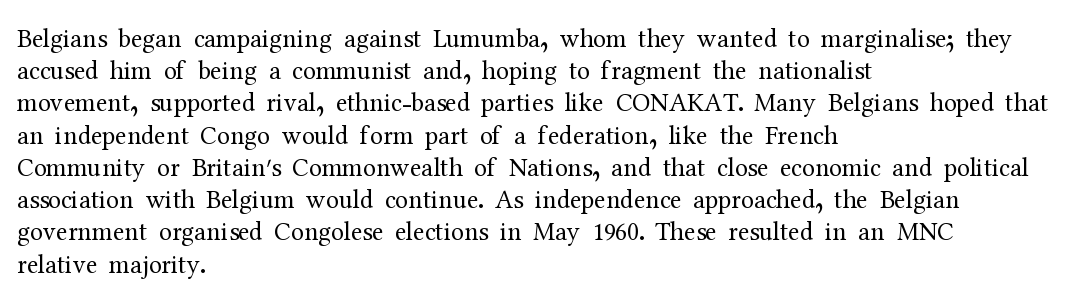
{"italic": "no", "bold": "no", "underline": "no", "align": "left", "line_spacing_ratio": 1.24, "letter_spacing": "normal", "letter_spacing_em": 0.0, "glyph_px": 26}
